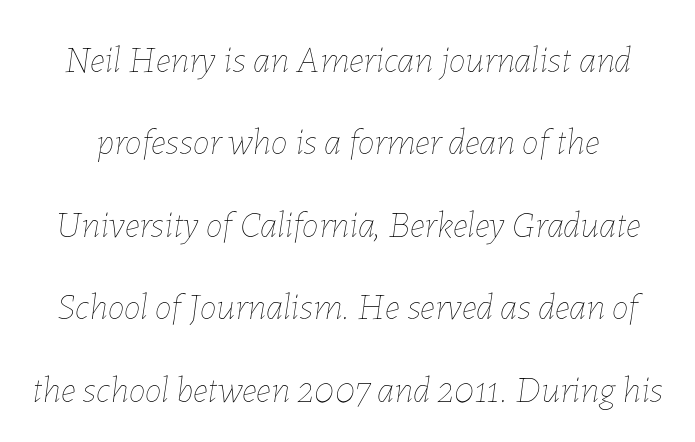
How are the letters spaced? Ordinarily, with no added tracking. Compared with a typical body face, this is equally light or lighter still. Is this a fixed-width face? No — the glyphs have proportional, varying widths. Whoever set this chose breathing room over compactness in the vertical rhythm. It's the slanting kind of type.
